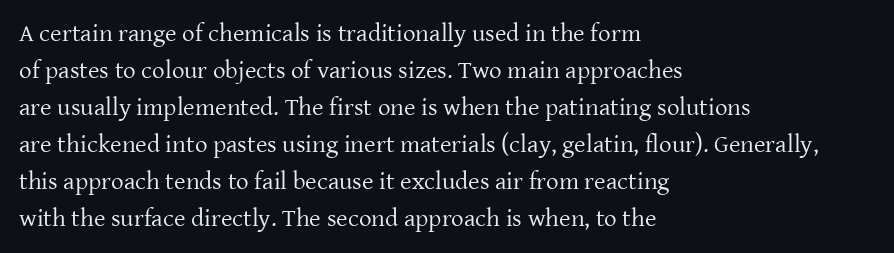
{"italic": "no", "bold": "no", "underline": "no", "align": "left", "line_spacing": "normal", "line_spacing_ratio": 1.48, "letter_spacing": "normal", "letter_spacing_em": 0.0, "glyph_px": 25}
